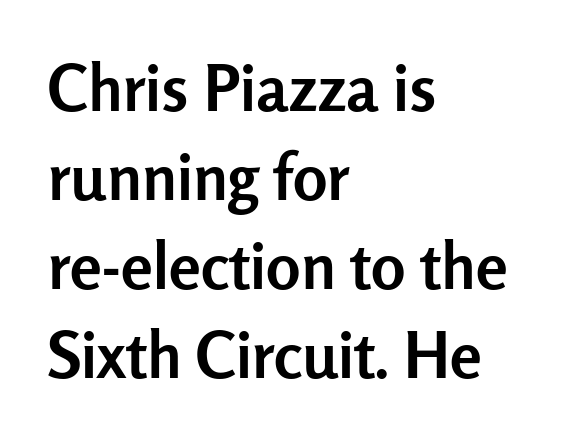
Q: Is the text bold? A: Yes.
Q: Is the text italic (slanted)? A: No, it is upright.
Q: Is the typeface a serif or a sans-serif typeface? A: Sans-serif.
Q: Is the text underlined? A: No.
Q: How is the paragraph aligned? A: Left-aligned.
Q: Is the spacing between letters normal or unusually wide? A: Normal.
Q: Is the spacing between lines tight, normal or loose? A: Normal.
Q: Width (condensed, normal, or wide)? A: Normal.
Q: Stroke contrast? A: Low.
Q: x-height? A: Medium.
Q: Monospaced? A: No.
